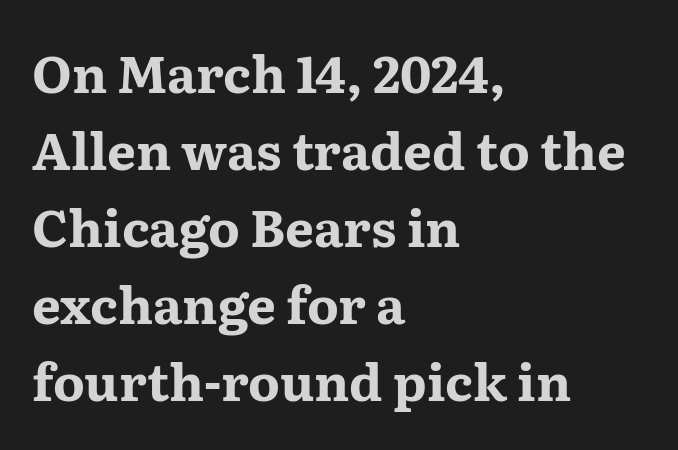
Descenders hang freely into open space. Character widths vary here, with narrow letters taking less room than wide ones. Alignment: flush left. A dark, heavy texture on the line: the type is bold. Inter-character spacing is left at the font's built-in metrics.
